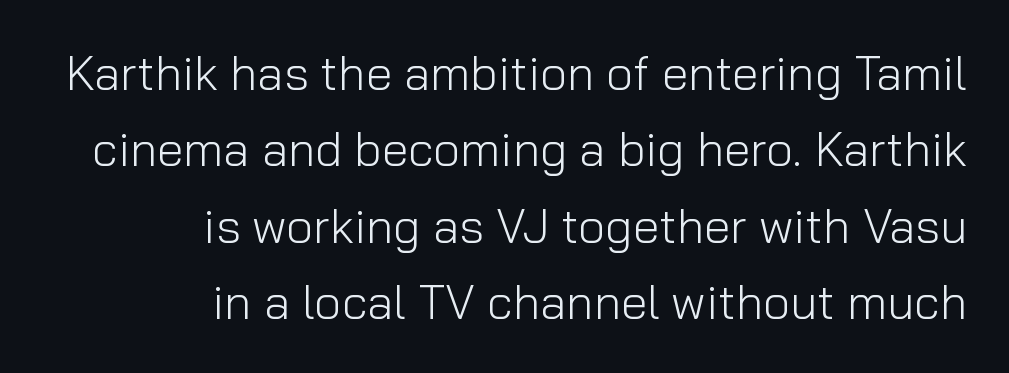
The image shows 48 px light sans-serif type, upright; set right-aligned, normal line spacing (1.59x), normal letter spacing, not underlined; low stroke contrast and a medium x-height.
